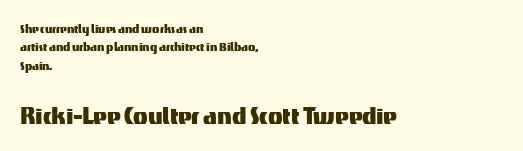
{"serif": "no", "italic": "no", "width": "normal", "stroke_contrast": "medium", "x_height": "medium", "monospaced": "no", "underline": "no", "align": "left", "line_spacing_ratio": 1.23, "letter_spacing": "normal", "letter_spacing_em": 0.0, "larger_block": "second", "size_ratio": 2.0, "glyph_px": 30}
